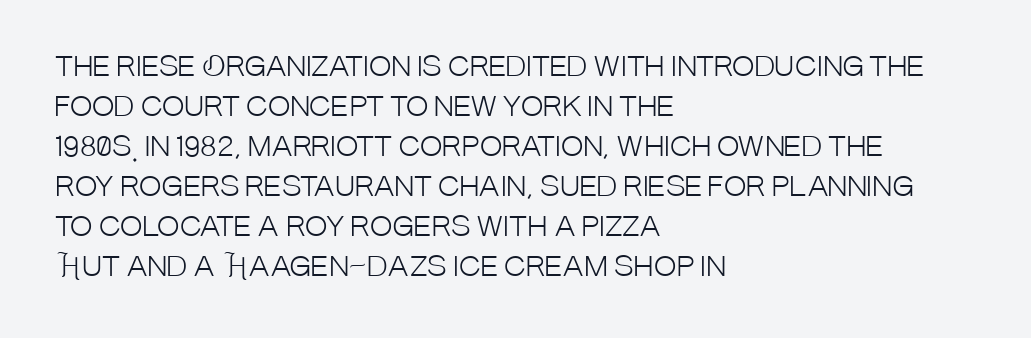
Q: Is the text bold? A: No.
Q: Is the text italic (slanted)? A: No, it is upright.
Q: Is the text underlined? A: No.
Q: How is the paragraph aligned? A: Left-aligned.
Q: Is the spacing between letters normal or unusually wide? A: Normal.
Q: Is the spacing between lines tight, normal or loose? A: Normal.
